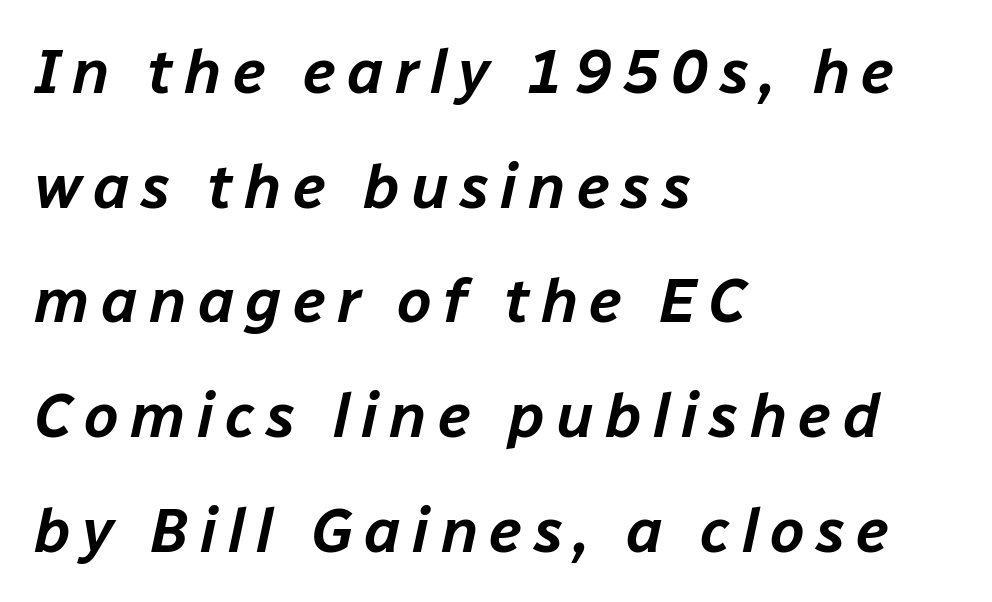
Check the space under the baseline: it is left empty. All the whitespace from short lines collects on the right. The font's italic variant was chosen for this text. The letters advance in unequal steps, a hallmark of proportional type.
